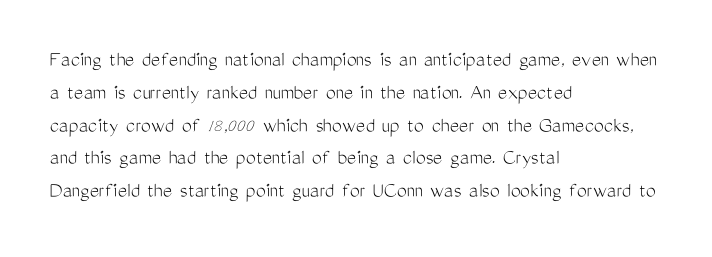
Descender tails drop into unmarked territory. Vertically, the passage feels balanced, rows spaced as you'd expect. The typesetter chose a ragged-right arrangement here. The typography opts for an upright posture over an oblique one. The rendering keeps characters at their native spacing. Stroke mass is kept to a normal reading level or below.
